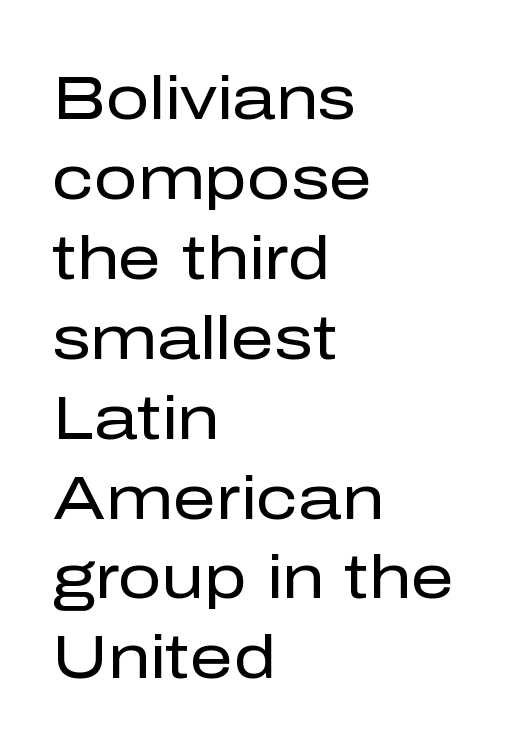
{"serif": "no", "italic": "no", "bold": "no", "weight": "regular", "width": "normal", "stroke_contrast": "low", "x_height": "medium", "monospaced": "no", "underline": "no", "align": "left", "line_spacing": "normal", "line_spacing_ratio": 1.31, "letter_spacing": "normal", "letter_spacing_em": 0.0, "glyph_px": 61}
